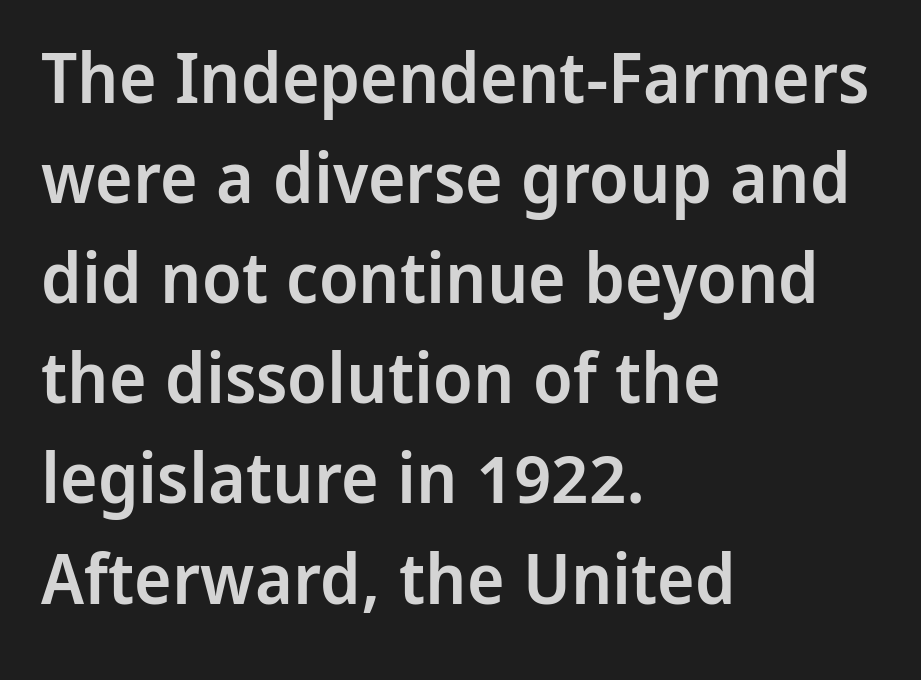
{"serif": "no", "italic": "no", "bold": "semi", "weight": "semibold", "width": "normal", "stroke_contrast": "low", "x_height": "medium", "monospaced": "no", "underline": "no", "align": "left", "line_spacing": "normal", "line_spacing_ratio": 1.41, "letter_spacing": "normal", "letter_spacing_em": 0.0, "glyph_px": 71}
